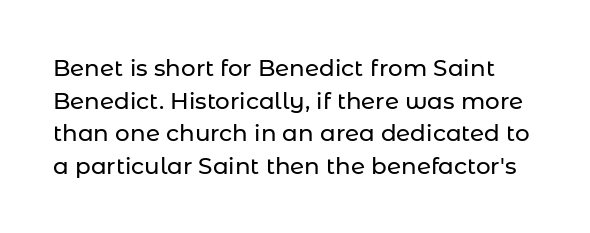
{"italic": "no", "underline": "no", "line_spacing": "normal", "line_spacing_ratio": 1.42, "letter_spacing": "normal", "letter_spacing_em": 0.0, "glyph_px": 23}
